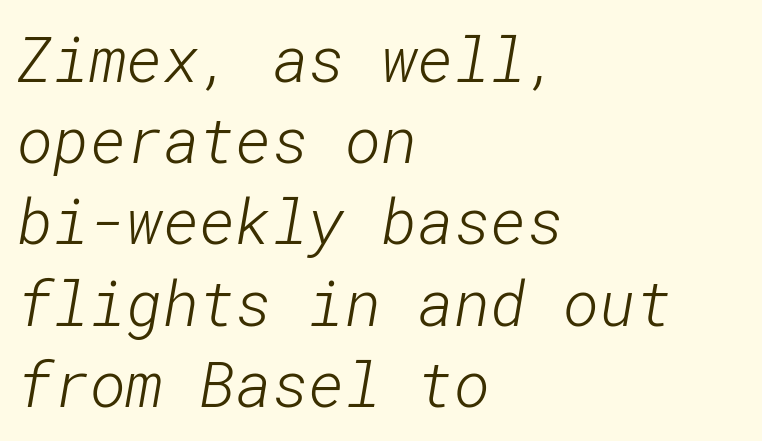
The image shows 62 px light sans-serif type; set left-aligned, normal line spacing (1.31x), normal letter spacing, not underlined; low stroke contrast and a medium x-height.
